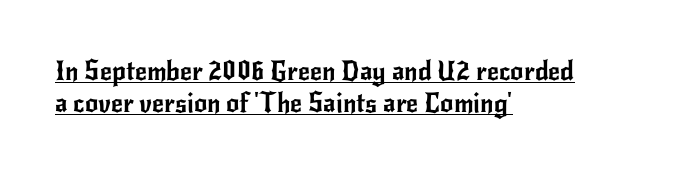
The image shows 26 px text type, upright; set left-aligned, line spacing 1.22x, normal letter spacing, underlined.
